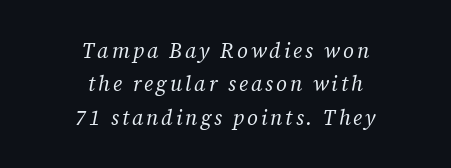
Q: Is the text bold? A: No.
Q: Is the text italic (slanted)? A: Yes, it leans right by about 12 degrees.
Q: Is the text underlined? A: No.
Q: How is the paragraph aligned? A: Centered.
Q: Is the spacing between lines tight, normal or loose? A: Normal.
